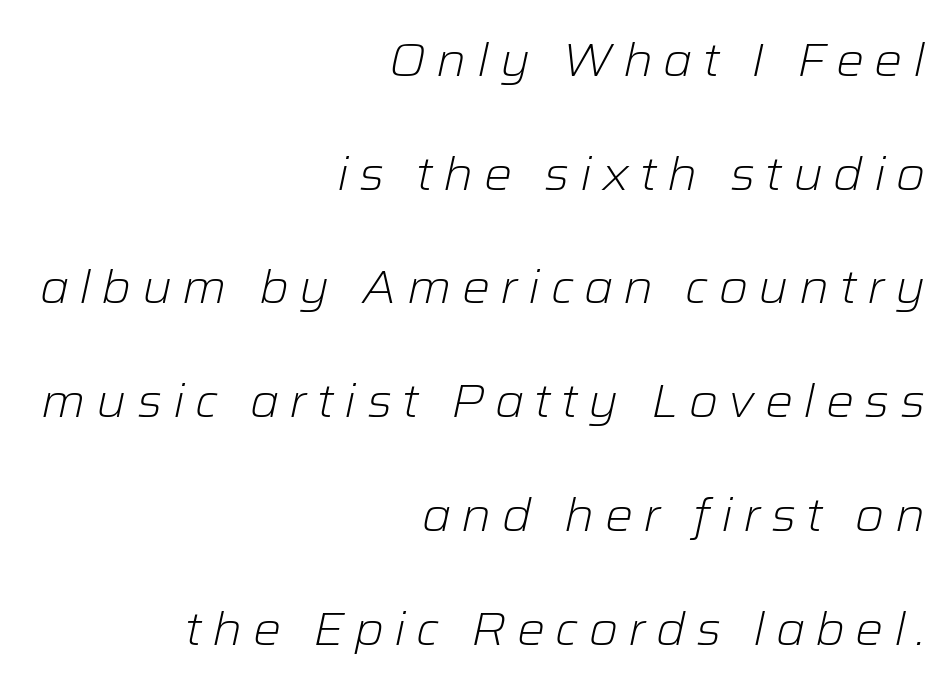
Q: Is the text bold? A: No.
Q: Is the text italic (slanted)? A: Yes, it leans right by about 12 degrees.
Q: Is the text underlined? A: No.
Q: How is the paragraph aligned? A: Right-aligned.
Q: Is the spacing between letters normal or unusually wide? A: Unusually wide.
Q: Is the spacing between lines tight, normal or loose? A: Loose.
Q: Width (condensed, normal, or wide)? A: Normal.
Q: Stroke contrast? A: Low.
Q: x-height? A: Medium.
Q: Monospaced? A: No.
